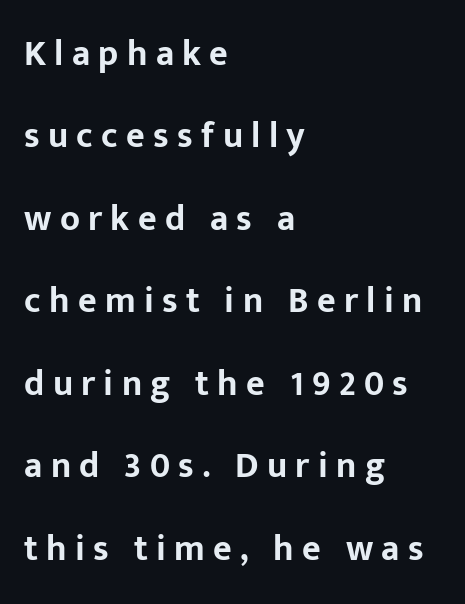
Q: Is the text bold? A: Yes.
Q: Is the text italic (slanted)? A: No, it is upright.
Q: Is the typeface a serif or a sans-serif typeface? A: Sans-serif.
Q: Is the text underlined? A: No.
Q: How is the paragraph aligned? A: Left-aligned.
Q: Is the spacing between letters normal or unusually wide? A: Unusually wide.
Q: Is the spacing between lines tight, normal or loose? A: Loose.
Q: Width (condensed, normal, or wide)? A: Normal.
Q: Stroke contrast? A: Low.
Q: x-height? A: Medium.
Q: Monospaced? A: No.
